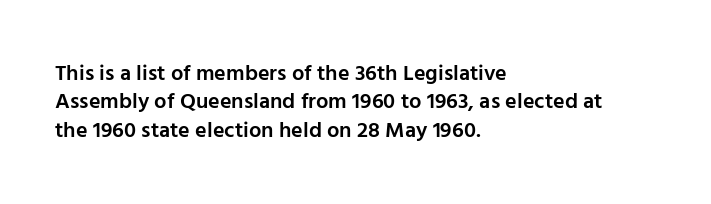
Q: Is the text bold? A: Semi-bold.
Q: Is the text italic (slanted)? A: No, it is upright.
Q: Is the text underlined? A: No.
Q: How is the paragraph aligned? A: Left-aligned.
Q: Is the spacing between letters normal or unusually wide? A: Normal.
Q: Is the spacing between lines tight, normal or loose? A: Normal.
